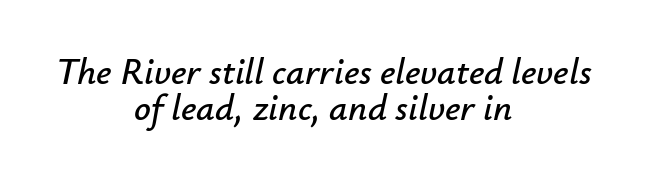
Q: Is the text italic (slanted)? A: Yes, it leans right by about 12 degrees.
Q: Is the text underlined? A: No.
Q: How is the paragraph aligned? A: Centered.
Q: Is the spacing between letters normal or unusually wide? A: Normal.
Q: Is the spacing between lines tight, normal or loose? A: Tight.
Q: Width (condensed, normal, or wide)? A: Normal.
Q: Stroke contrast? A: Low.
Q: x-height? A: Small.
Q: Monospaced? A: No.
